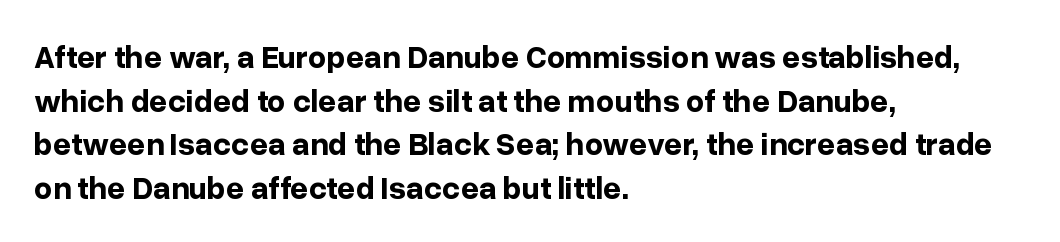
{"serif": "no", "italic": "no", "bold": "yes", "weight": "bold", "width": "normal", "stroke_contrast": "low", "x_height": "medium", "monospaced": "no", "underline": "no", "align": "left", "line_spacing": "normal", "line_spacing_ratio": 1.36, "letter_spacing": "normal", "letter_spacing_em": 0.0, "glyph_px": 32}
